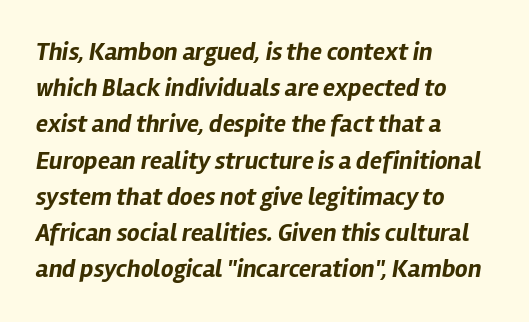
This sample keeps an unexceptional amount of space between lines. Glyph-to-glyph distance matches everyday printed text. The strokes are fattened all the way to bold. Designer's note — italics engaged. Just letters on the line, the space beneath them empty.
